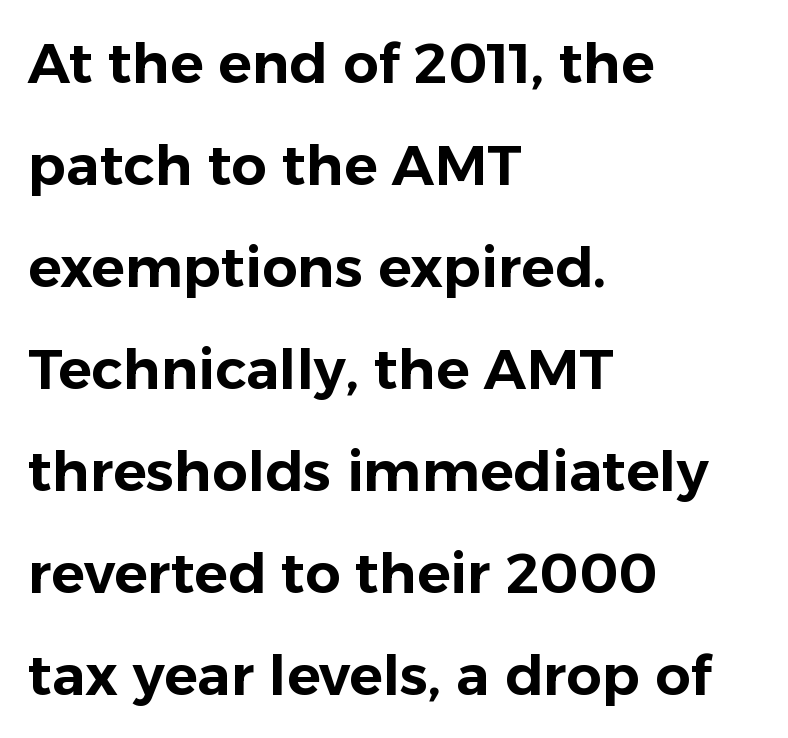
Proportional: the letters do not fall into vertical columns. I'd call this a sans setting — the letters go barefoot. Inter-character spacing is left at the font's built-in metrics. The typography opts for an upright posture over an oblique one.
